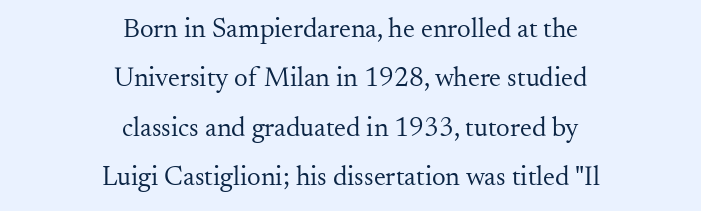
The strokes carry an ordinary text weight at most. These lines were composed using upright roman letters. The typesetter chose a symmetrical, centered arrangement here. Caption: standard tracking, unaltered. Honestly, there is no underline to notice here at all.
